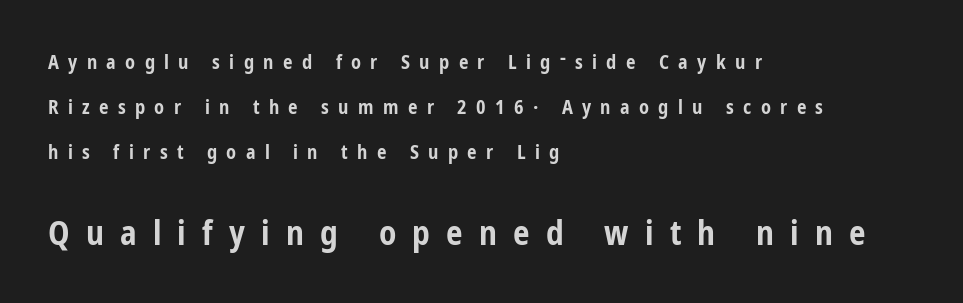
{"serif": "no", "italic": "no", "bold": "yes", "weight": "bold", "width": "condensed", "stroke_contrast": "low", "x_height": "medium", "monospaced": "no", "underline": "no", "align": "left", "line_spacing": "loose", "line_spacing_ratio": 2.36, "letter_spacing": "wide", "letter_spacing_em": 0.49, "larger_block": "second", "size_ratio": 1.74, "glyph_px": 33}
